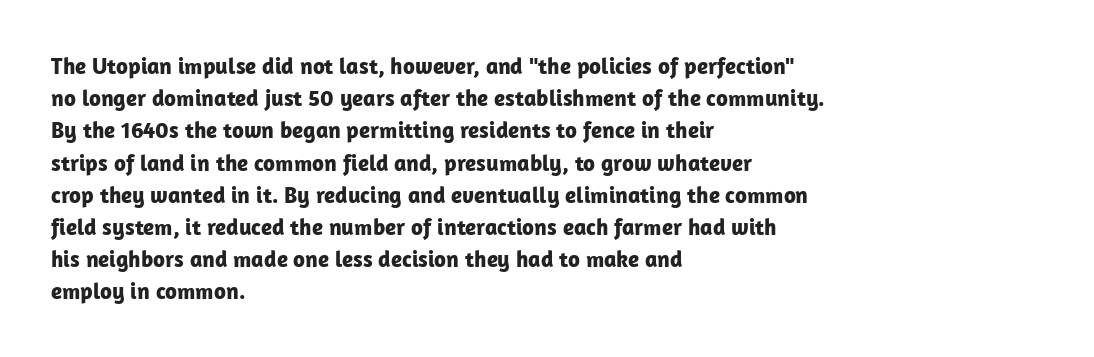
{"italic": "no", "bold": "yes", "underline": "no", "align": "left", "line_spacing": "normal", "line_spacing_ratio": 1.4, "letter_spacing": "normal", "letter_spacing_em": 0.0, "glyph_px": 23}
